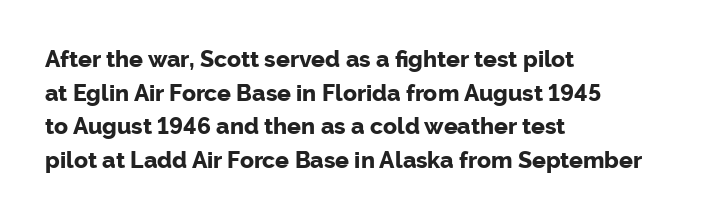
Q: Is the text bold? A: Yes.
Q: Is the text italic (slanted)? A: No, it is upright.
Q: Is the text underlined? A: No.
Q: How is the paragraph aligned? A: Left-aligned.
Q: Is the spacing between letters normal or unusually wide? A: Normal.
Q: Is the spacing between lines tight, normal or loose? A: Normal.
